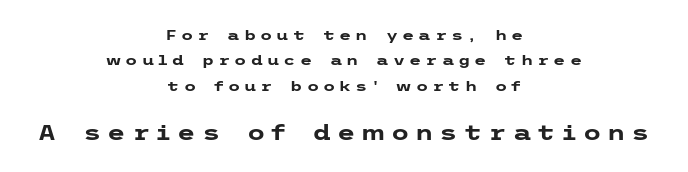
The image shows 21 px bold type, upright; set centered, line spacing 1.81x, unusually wide letter spacing (+0.29 em), not underlined; the second (bottom) block is 1.5x larger.
